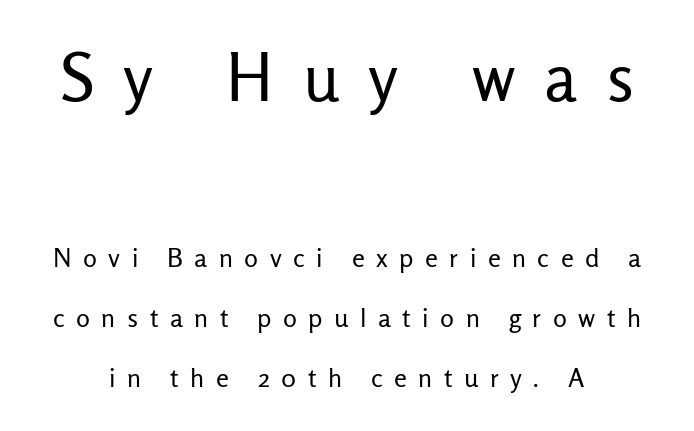
{"serif": "no", "italic": "no", "bold": "no", "weight": "regular", "width": "normal", "stroke_contrast": "low", "x_height": "medium", "monospaced": "no", "underline": "no", "line_spacing": "loose", "line_spacing_ratio": 2.31, "letter_spacing": "wide", "letter_spacing_em": 0.44, "larger_block": "first", "size_ratio": 2.54, "glyph_px": 66}
